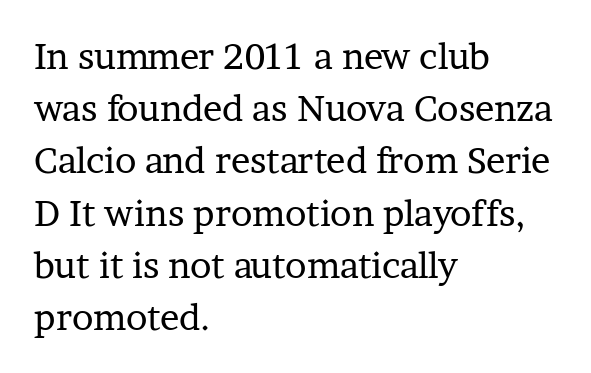
The image shows 36 px regular-weight serif type, upright; set left-aligned, normal line spacing (1.45x), normal letter spacing, not underlined; low stroke contrast and a medium x-height.
